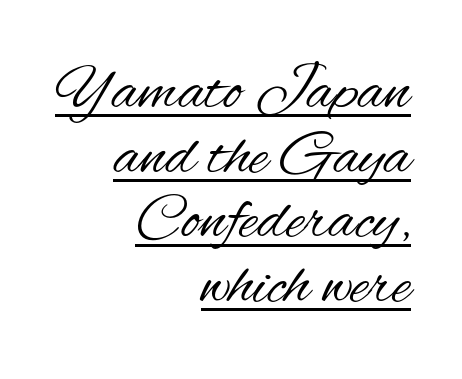
Q: Is the text bold? A: No.
Q: Is the text italic (slanted)? A: Yes.
Q: Is the typeface a serif or a sans-serif typeface? A: Sans-serif.
Q: Is the text underlined? A: Yes.
Q: How is the paragraph aligned? A: Right-aligned.
Q: Is the spacing between letters normal or unusually wide? A: Normal.
Q: Is the spacing between lines tight, normal or loose? A: Tight.
Q: Width (condensed, normal, or wide)? A: Condensed.
Q: Stroke contrast? A: Medium.
Q: x-height? A: Small.
Q: Monospaced? A: No.
